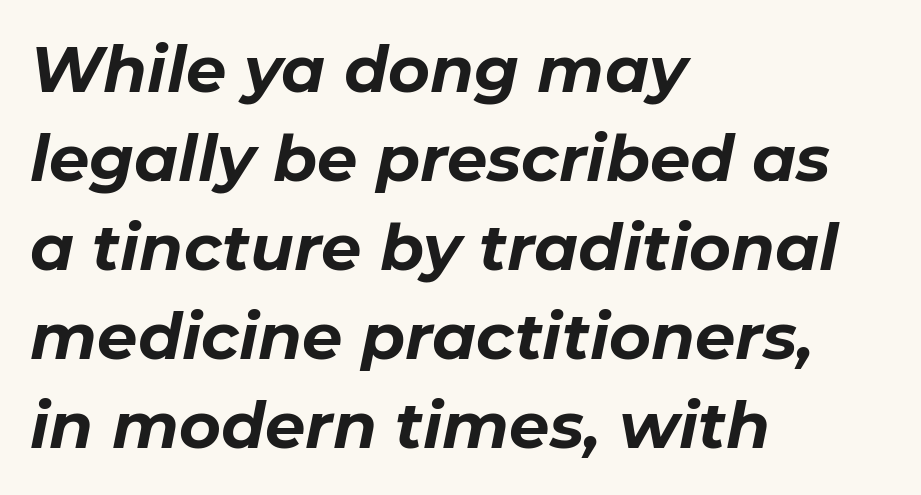
Every row of glyphs begins at an identical x-position on the left. A typesetter would call this zero additional tracking. Designer's note — italics engaged. The rendering uses a bold face; every stroke is thick and dark. A clean baseline with only descenders dipping below it. The face used here is proportionally spaced, like ordinary book or web type.
